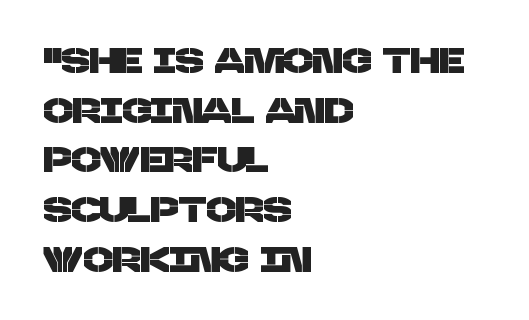
Q: Is the typeface a serif or a sans-serif typeface? A: Sans-serif.
Q: Is the text underlined? A: No.
Q: How is the paragraph aligned? A: Left-aligned.
Q: Is the spacing between letters normal or unusually wide? A: Normal.
Q: Is the spacing between lines tight, normal or loose? A: Normal.
Q: Width (condensed, normal, or wide)? A: Normal.
Q: Stroke contrast? A: Low.
Q: x-height? A: Large.
Q: Monospaced? A: No.
